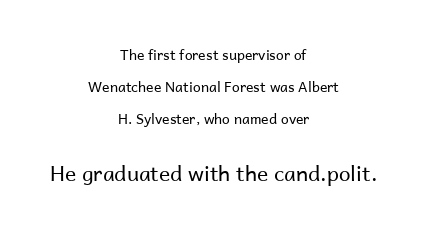
The image shows 21 px text type, upright; set centered, loose line spacing (2.28x), normal letter spacing, not underlined; the second (bottom) block is 1.5x larger.
